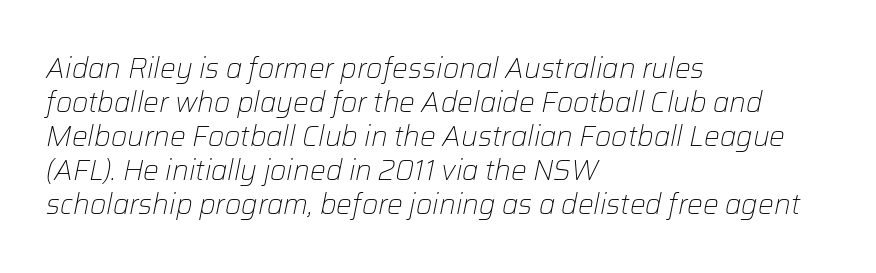
Looks like regular typesetting: each glyph gets only the width it needs. This rendering uses left alignment, leaving the right contour irregular. Rendered with sloped, italic letterforms. Words appear dense and cohesive because spacing is normal. The foot of each line stays bare and open.
